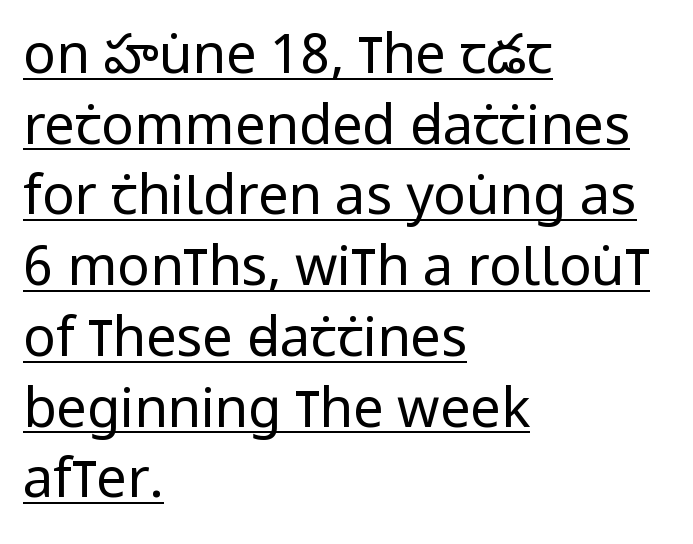
Upright lettering throughout. Quick note: underline on. The lines sit at an ordinary, default distance from one another. Unbolded letterforms with no extra heft. Line starts are locked; line ends wander. Tracking here is standard; glyphs follow each other at the usual distance.
